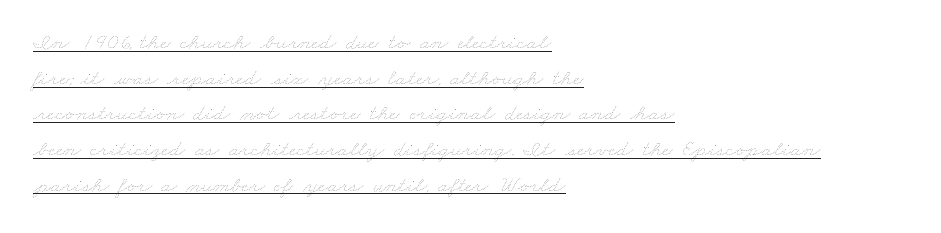
The image shows 23 px text type; set left-aligned, normal line spacing (1.55x), normal letter spacing, underlined.
